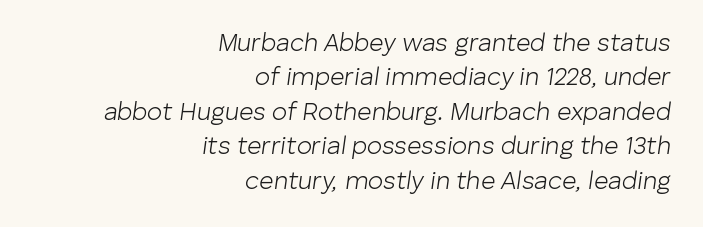
{"italic": "yes", "lean": "right", "slant_degrees": 8, "bold": "no", "underline": "no", "align": "right", "line_spacing": "normal", "line_spacing_ratio": 1.38, "letter_spacing": "normal", "letter_spacing_em": 0.0, "glyph_px": 25}
